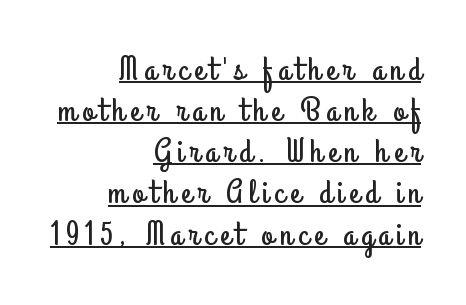
The image shows 34 px condensed sans-serif type; set right-aligned, line spacing 1.21x, underlined; low stroke contrast and a small x-height.
